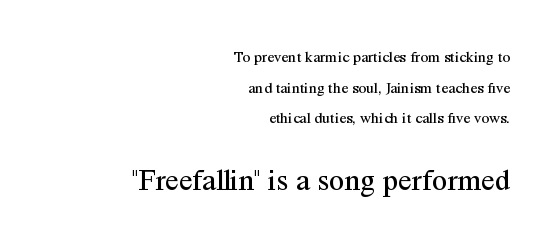
Descenders are the only things crossing below the line. The line texture is even and compact thanks to regular tracking. The font family rendered here belongs to the serif group. Is this a fixed-width face? No — the glyphs have proportional, varying widths.
